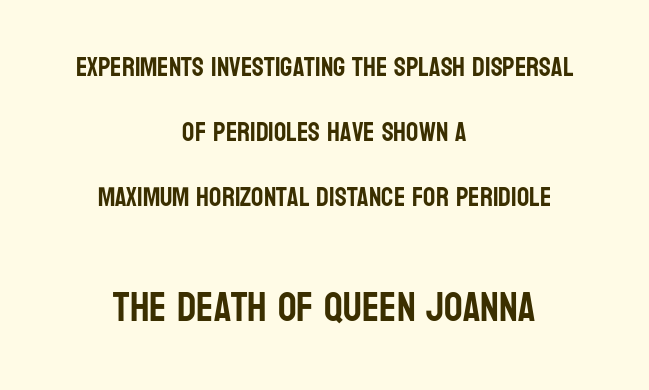
Q: Is the text italic (slanted)? A: No, it is upright.
Q: Is the typeface a serif or a sans-serif typeface? A: Sans-serif.
Q: Is the text underlined? A: No.
Q: How is the paragraph aligned? A: Centered.
Q: Is the spacing between letters normal or unusually wide? A: Normal.
Q: Is the spacing between lines tight, normal or loose? A: Loose.
Q: Which block of text is set in a larger size, the first (top) or the second (bottom)? A: The second (bottom) one.
Q: Width (condensed, normal, or wide)? A: Condensed.
Q: Stroke contrast? A: Low.
Q: x-height? A: Large.
Q: Monospaced? A: No.
